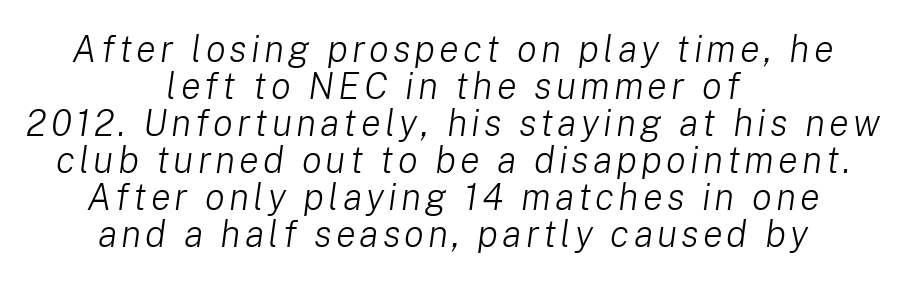
What's the leading like? Squeezed, with rows nearly overlapping. Do the characters align in a grid? No, the font is proportional. Caption: multi-line text, centered on the measure. The area under the type is left untouched.
